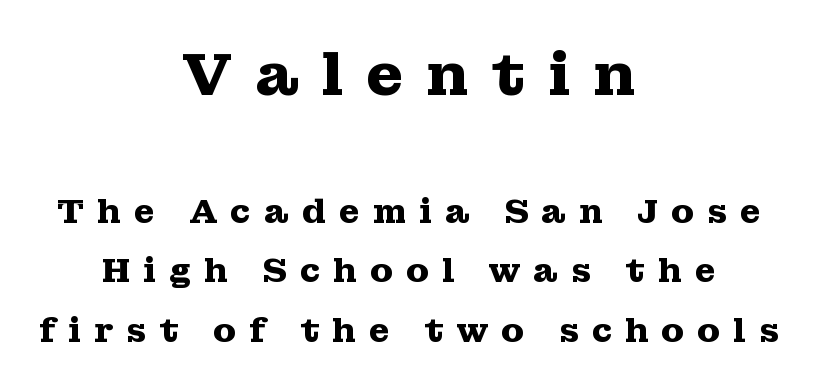
{"serif": "yes", "italic": "no", "bold": "yes", "weight": "heavy", "width": "wide", "stroke_contrast": "medium", "x_height": "medium", "monospaced": "no", "underline": "no", "align": "center", "line_spacing_ratio": 1.75, "letter_spacing": "wide", "letter_spacing_em": 0.37, "larger_block": "first", "size_ratio": 1.76, "glyph_px": 60}
